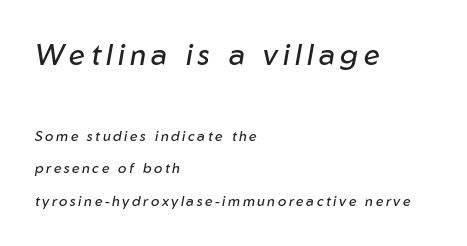
{"italic": "yes", "lean": "right", "slant_degrees": 10, "bold": "no", "weight": "regular", "width": "normal", "stroke_contrast": "low", "x_height": "medium", "monospaced": "no", "underline": "no", "align": "left", "line_spacing": "loose", "line_spacing_ratio": 2.33, "larger_block": "first", "size_ratio": 2.07, "glyph_px": 29}
